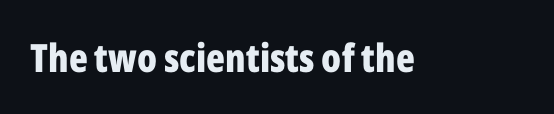
The letters carry no serifs — their stems end cleanly without finishing strokes. The letters advance in unequal steps, a hallmark of proportional type. These words are printed bold, with thick strokes throughout. The axis of the letterforms is exactly vertical.
